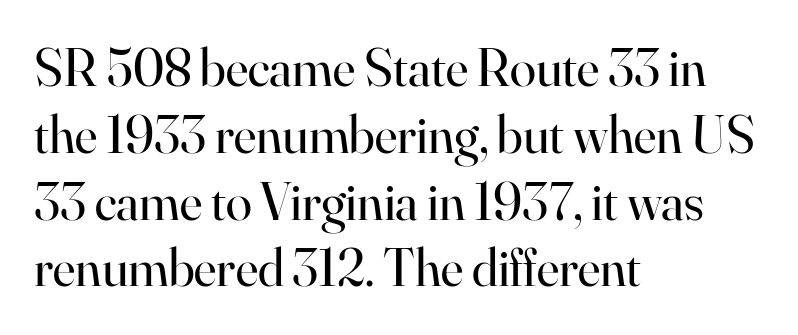
Any mark beneath the type? The region is blank. Heft: none added — not bold. Little horizontal feet cap the strokes, marking this as serif type. The passage shown is typed in a proportional face where columns would drift. Default kerning and tracking; the words read as compact shapes.
